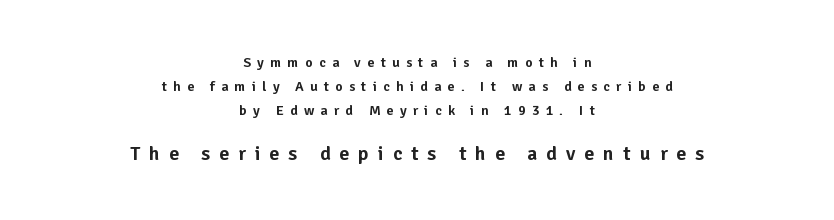
{"italic": "no", "underline": "no", "align": "center", "line_spacing_ratio": 1.72, "letter_spacing": "wide", "letter_spacing_em": 0.45, "larger_block": "second", "size_ratio": 1.43, "glyph_px": 20}
